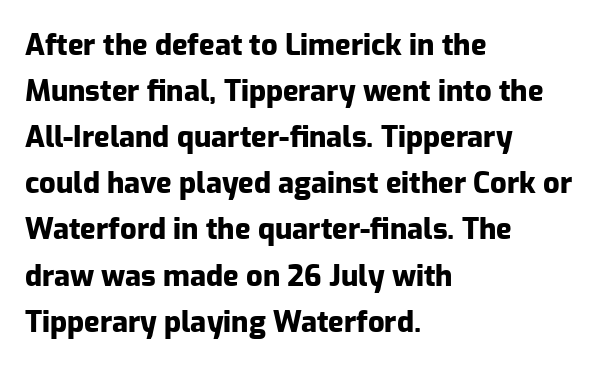
Q: Is the text bold? A: Yes.
Q: Is the text italic (slanted)? A: No, it is upright.
Q: Is the typeface a serif or a sans-serif typeface? A: Sans-serif.
Q: Is the text underlined? A: No.
Q: How is the paragraph aligned? A: Left-aligned.
Q: Is the spacing between letters normal or unusually wide? A: Normal.
Q: Is the spacing between lines tight, normal or loose? A: Normal.
Q: Width (condensed, normal, or wide)? A: Normal.
Q: Stroke contrast? A: Low.
Q: x-height? A: Medium.
Q: Monospaced? A: No.
